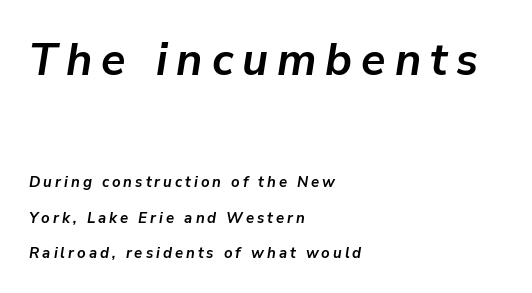
{"italic": "yes", "lean": "right", "slant_degrees": 9, "bold": "yes", "weight": "semibold", "width": "normal", "stroke_contrast": "low", "x_height": "medium", "monospaced": "no", "underline": "no", "align": "left", "line_spacing": "loose", "line_spacing_ratio": 2.36, "letter_spacing": "wide", "letter_spacing_em": 0.2, "larger_block": "first", "size_ratio": 3.0, "glyph_px": 45}
